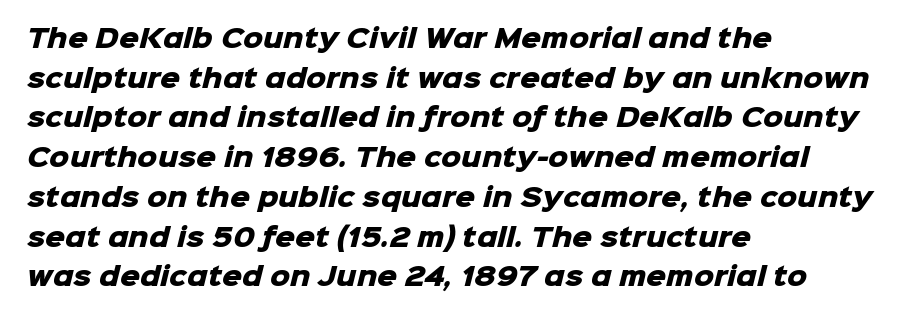
Q: Is the text bold? A: Yes.
Q: Is the text underlined? A: No.
Q: How is the paragraph aligned? A: Left-aligned.
Q: Is the spacing between letters normal or unusually wide? A: Normal.
Q: Is the spacing between lines tight, normal or loose? A: Normal.
